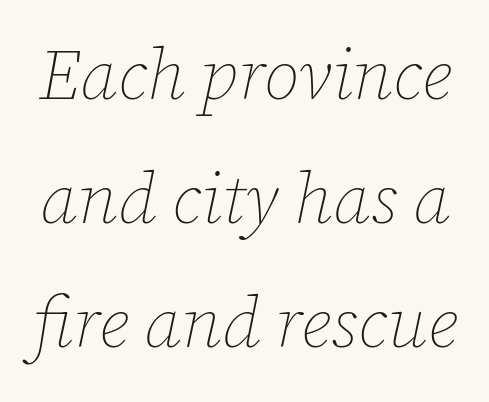
The image shows 71 px thin type, italic (leaning right); set line spacing 1.75x, normal letter spacing, not underlined; low stroke contrast and a medium x-height.
